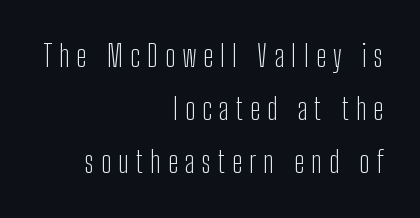
Q: Is the text bold? A: No.
Q: Is the text italic (slanted)? A: No, it is upright.
Q: Is the typeface a serif or a sans-serif typeface? A: Sans-serif.
Q: Is the text underlined? A: No.
Q: How is the paragraph aligned? A: Right-aligned.
Q: Is the spacing between letters normal or unusually wide? A: Unusually wide.
Q: Width (condensed, normal, or wide)? A: Condensed.
Q: Stroke contrast? A: Low.
Q: x-height? A: Medium.
Q: Monospaced? A: No.
